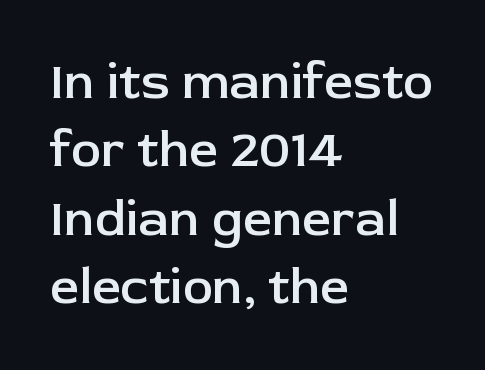
{"serif": "no", "italic": "no", "bold": "semi", "weight": "semibold", "width": "normal", "stroke_contrast": "low", "x_height": "medium", "monospaced": "no", "underline": "no", "align": "left", "line_spacing": "normal", "line_spacing_ratio": 1.34, "letter_spacing": "normal", "letter_spacing_em": 0.0, "glyph_px": 51}
